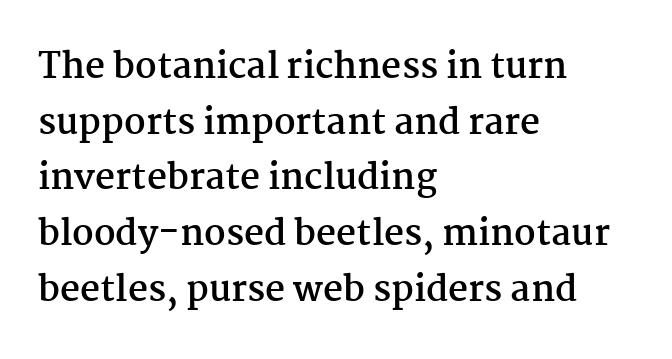
{"serif": "yes", "italic": "no", "bold": "yes", "weight": "semibold", "width": "normal", "stroke_contrast": "medium", "x_height": "medium", "monospaced": "no", "underline": "no", "align": "left", "line_spacing": "normal", "line_spacing_ratio": 1.59, "letter_spacing": "normal", "letter_spacing_em": 0.0, "glyph_px": 35}
